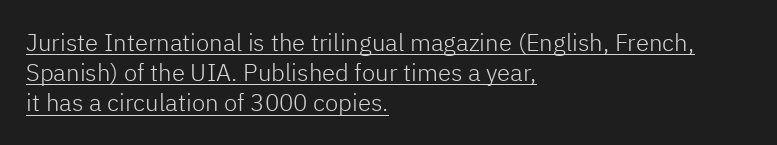
Interline gaps are of average width in this sample. The letterforms sit at book weight or below. Notice how the passage keeps a crisp vertical edge on the left only. Caption: lettering with a line underneath.
